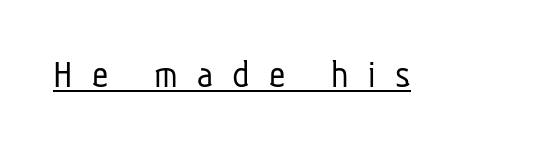
Q: Is the text bold? A: No.
Q: Is the typeface a serif or a sans-serif typeface? A: Sans-serif.
Q: Is the text underlined? A: Yes.
Q: Is the spacing between letters normal or unusually wide? A: Unusually wide.
Q: Width (condensed, normal, or wide)? A: Condensed.
Q: Stroke contrast? A: Low.
Q: x-height? A: Medium.
Q: Monospaced? A: No.
